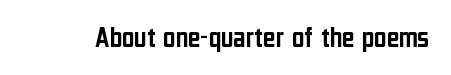
Q: Is the text italic (slanted)? A: No, it is upright.
Q: Is the typeface a serif or a sans-serif typeface? A: Sans-serif.
Q: Is the text underlined? A: No.
Q: Is the spacing between letters normal or unusually wide? A: Normal.
Q: Width (condensed, normal, or wide)? A: Condensed.
Q: Stroke contrast? A: Low.
Q: x-height? A: Medium.
Q: Monospaced? A: No.
